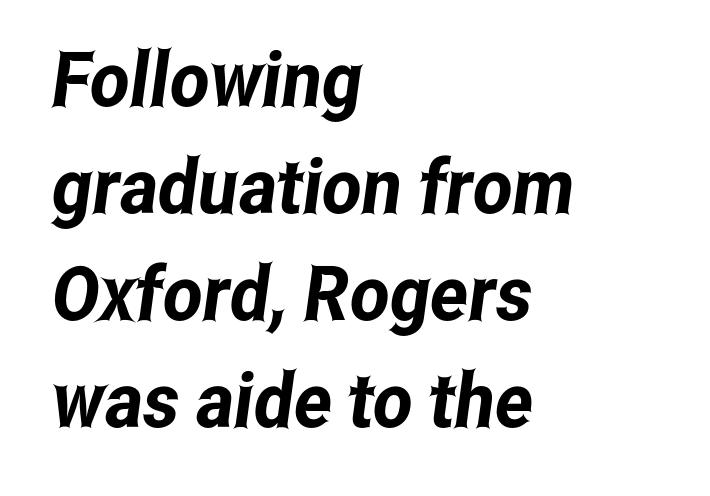
Q: Is the typeface a serif or a sans-serif typeface? A: Sans-serif.
Q: Is the text underlined? A: No.
Q: How is the paragraph aligned? A: Left-aligned.
Q: Is the spacing between letters normal or unusually wide? A: Normal.
Q: Is the spacing between lines tight, normal or loose? A: Normal.
Q: Width (condensed, normal, or wide)? A: Condensed.
Q: Stroke contrast? A: Low.
Q: x-height? A: Medium.
Q: Monospaced? A: No.
